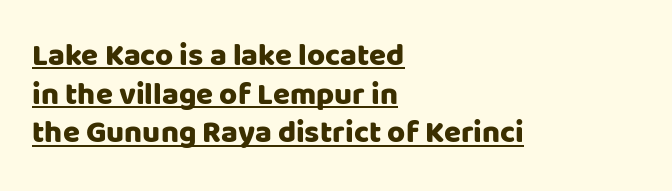
{"serif": "no", "italic": "no", "width": "normal", "stroke_contrast": "low", "x_height": "large", "monospaced": "no", "underline": "yes", "align": "left", "line_spacing": "normal", "line_spacing_ratio": 1.25, "letter_spacing": "normal", "letter_spacing_em": 0.0, "glyph_px": 31}
